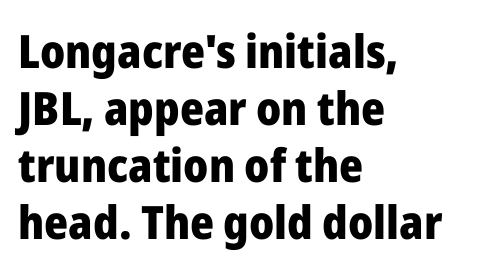
The image shows 46 px heavy sans-serif type, upright; set left-aligned, line spacing 1.24x, normal letter spacing, not underlined; low stroke contrast and a medium x-height.
